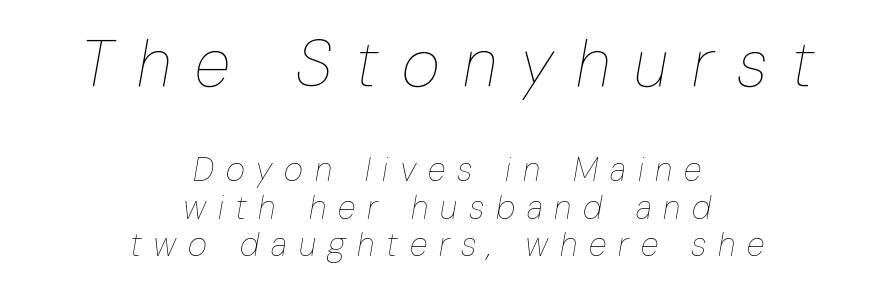
{"italic": "yes", "lean": "right", "slant_degrees": 10, "bold": "no", "weight": "thin", "width": "condensed", "stroke_contrast": "low", "x_height": "medium", "monospaced": "no", "underline": "no", "align": "center", "line_spacing": "tight", "line_spacing_ratio": 1.14, "letter_spacing": "wide", "letter_spacing_em": 0.36, "larger_block": "first", "size_ratio": 2.0, "glyph_px": 66}
